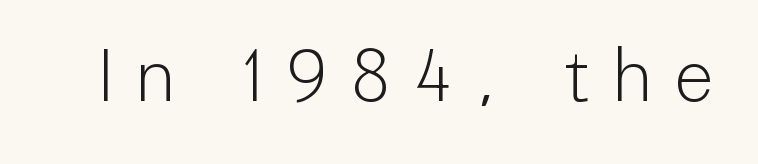
The image shows 73 px light, condensed sans-serif type, upright; set unusually wide letter spacing (+0.33 em), not underlined; low stroke contrast and a medium x-height.
